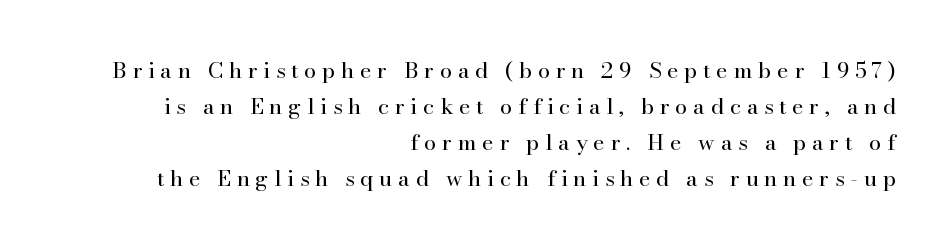
The image shows 22 px text type, upright; set right-aligned, normal line spacing (1.63x), unusually wide letter spacing (+0.26 em), not underlined.
